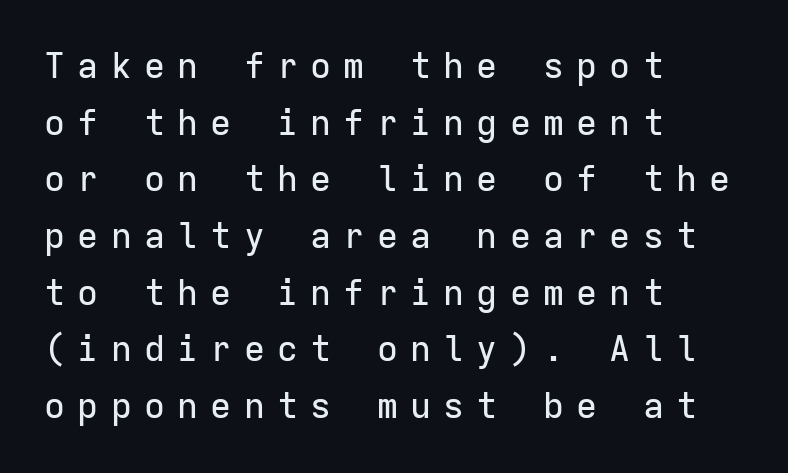
Q: Is the text italic (slanted)? A: No, it is upright.
Q: Is the typeface a serif or a sans-serif typeface? A: Sans-serif.
Q: Is the text underlined? A: No.
Q: How is the paragraph aligned? A: Left-aligned.
Q: Is the spacing between letters normal or unusually wide? A: Unusually wide.
Q: Is the spacing between lines tight, normal or loose? A: Normal.
Q: Width (condensed, normal, or wide)? A: Normal.
Q: Stroke contrast? A: Low.
Q: x-height? A: Medium.
Q: Monospaced? A: Yes.
